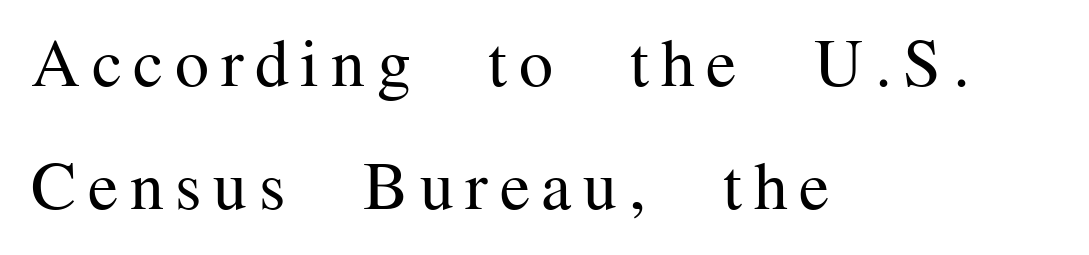
Q: Is the text bold? A: No.
Q: Is the text italic (slanted)? A: No, it is upright.
Q: Is the typeface a serif or a sans-serif typeface? A: Serif.
Q: Is the text underlined? A: No.
Q: How is the paragraph aligned? A: Left-aligned.
Q: Width (condensed, normal, or wide)? A: Normal.
Q: Stroke contrast? A: Medium.
Q: x-height? A: Medium.
Q: Monospaced? A: No.
